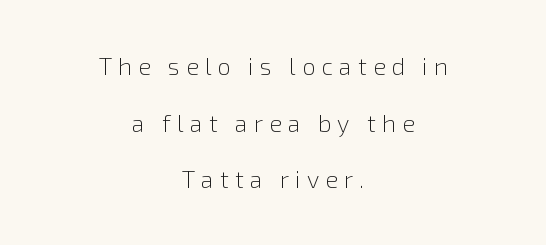
The image shows 24 px text type, upright; set centered, loose line spacing (2.36x), unusually wide letter spacing (+0.25 em), not underlined.
